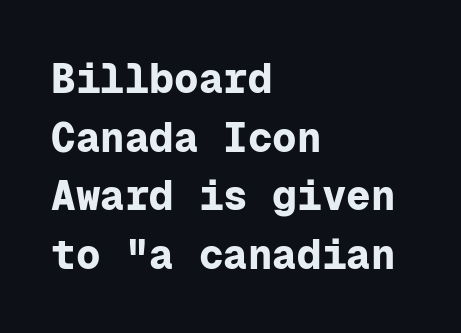
Q: Is the text bold? A: Yes.
Q: Is the text italic (slanted)? A: No, it is upright.
Q: Is the typeface a serif or a sans-serif typeface? A: Sans-serif.
Q: Is the text underlined? A: No.
Q: How is the paragraph aligned? A: Left-aligned.
Q: Is the spacing between letters normal or unusually wide? A: Normal.
Q: Is the spacing between lines tight, normal or loose? A: Normal.
Q: Width (condensed, normal, or wide)? A: Normal.
Q: Stroke contrast? A: Low.
Q: x-height? A: Medium.
Q: Monospaced? A: Yes.
